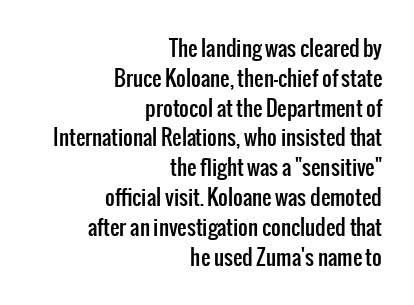
Q: Is the text italic (slanted)? A: No, it is upright.
Q: Is the text underlined? A: No.
Q: How is the paragraph aligned? A: Right-aligned.
Q: Is the spacing between letters normal or unusually wide? A: Normal.
Q: Is the spacing between lines tight, normal or loose? A: Normal.
